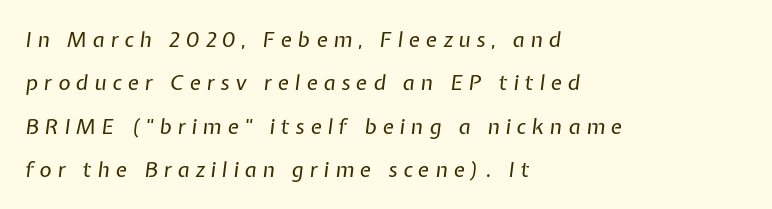
{"italic": "yes", "lean": "right", "slant_degrees": 7, "bold": "no", "underline": "no", "align": "left", "line_spacing": "loose", "line_spacing_ratio": 2.06, "letter_spacing": "wide", "letter_spacing_em": 0.28, "glyph_px": 21}
